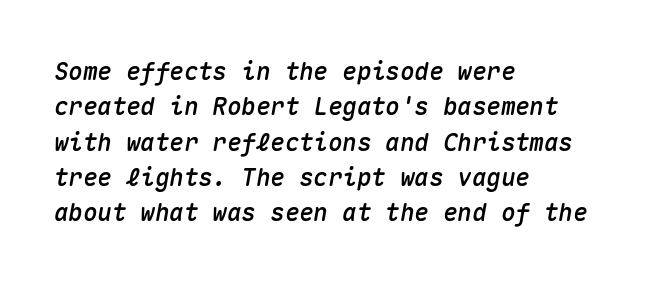
The image shows 24 px text type, italic (leaning right); set left-aligned, normal line spacing (1.47x), normal letter spacing, not underlined.
